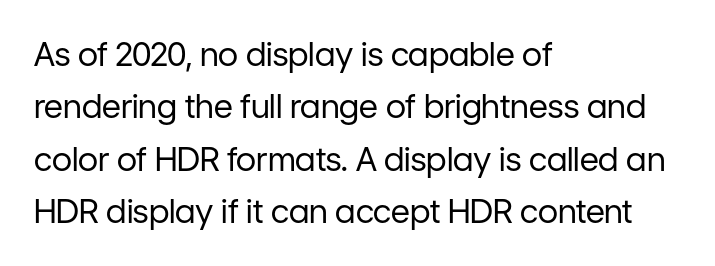
{"serif": "no", "italic": "no", "bold": "no", "weight": "regular", "width": "normal", "stroke_contrast": "low", "x_height": "medium", "monospaced": "no", "underline": "no", "align": "left", "line_spacing": "normal", "line_spacing_ratio": 1.59, "letter_spacing": "normal", "letter_spacing_em": 0.0, "glyph_px": 33}
